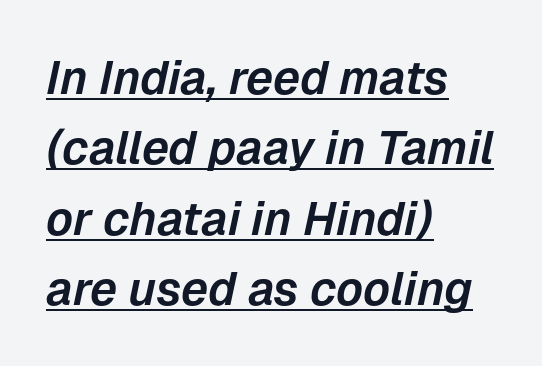
Q: Is the text italic (slanted)? A: Yes, it leans right by about 12 degrees.
Q: Is the text underlined? A: Yes.
Q: How is the paragraph aligned? A: Left-aligned.
Q: Is the spacing between letters normal or unusually wide? A: Normal.
Q: Is the spacing between lines tight, normal or loose? A: Normal.
Q: Width (condensed, normal, or wide)? A: Normal.
Q: Stroke contrast? A: Low.
Q: x-height? A: Medium.
Q: Monospaced? A: No.
